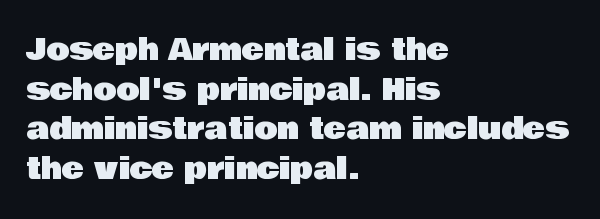
Successive baselines arrive at the customary interval. Font category for this specimen: sans-serif. Short note: letters normally spaced. Note the varied advance widths — an 'i' is clearly narrower than an 'm'.
